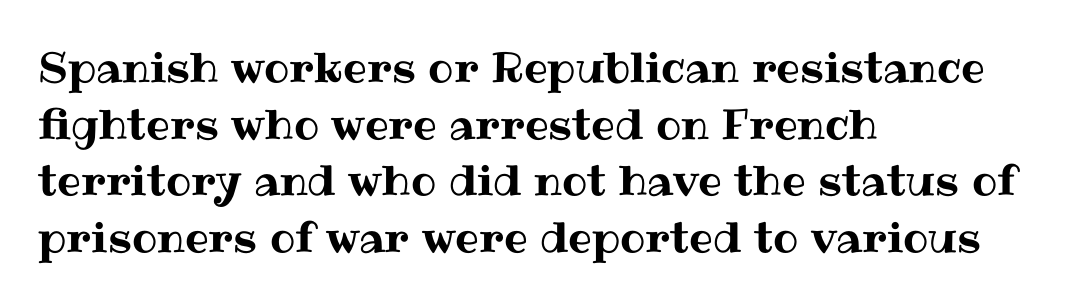
Q: Is the text italic (slanted)? A: No, it is upright.
Q: Is the text underlined? A: No.
Q: How is the paragraph aligned? A: Left-aligned.
Q: Is the spacing between letters normal or unusually wide? A: Normal.
Q: Is the spacing between lines tight, normal or loose? A: Normal.
Q: Width (condensed, normal, or wide)? A: Normal.
Q: Stroke contrast? A: Medium.
Q: x-height? A: Medium.
Q: Monospaced? A: No.
